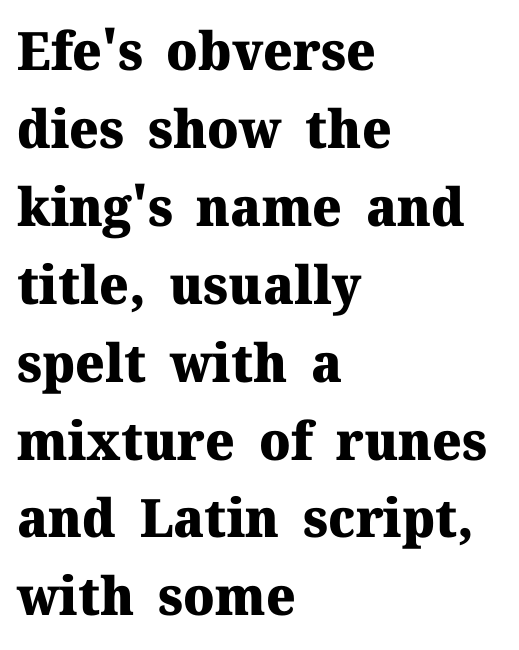
Q: Is the text bold? A: Yes.
Q: Is the text italic (slanted)? A: No, it is upright.
Q: Is the typeface a serif or a sans-serif typeface? A: Serif.
Q: Is the text underlined? A: No.
Q: How is the paragraph aligned? A: Left-aligned.
Q: Is the spacing between letters normal or unusually wide? A: Normal.
Q: Is the spacing between lines tight, normal or loose? A: Normal.
Q: Width (condensed, normal, or wide)? A: Normal.
Q: Stroke contrast? A: Medium.
Q: x-height? A: Medium.
Q: Monospaced? A: No.
